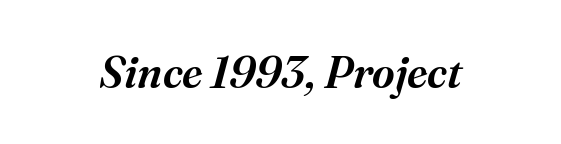
The image shows 44 px serif type, italic (leaning right); set normal letter spacing, not underlined; medium stroke contrast and a medium x-height.
